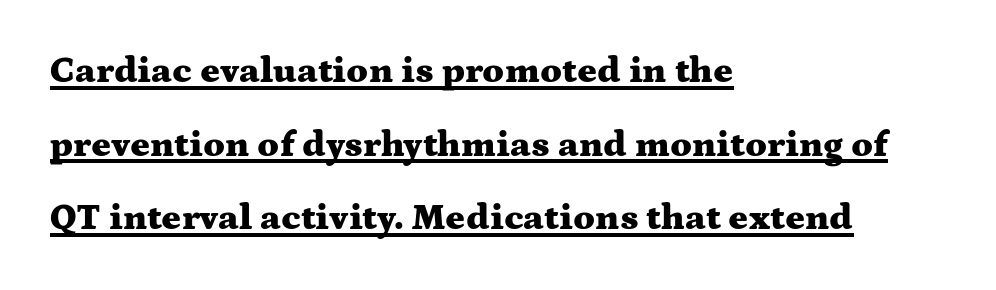
Q: Is the text bold? A: Yes.
Q: Is the text italic (slanted)? A: No, it is upright.
Q: Is the typeface a serif or a sans-serif typeface? A: Serif.
Q: Is the text underlined? A: Yes.
Q: How is the paragraph aligned? A: Left-aligned.
Q: Is the spacing between letters normal or unusually wide? A: Normal.
Q: Is the spacing between lines tight, normal or loose? A: Loose.
Q: Width (condensed, normal, or wide)? A: Wide.
Q: Stroke contrast? A: Medium.
Q: x-height? A: Medium.
Q: Monospaced? A: No.
